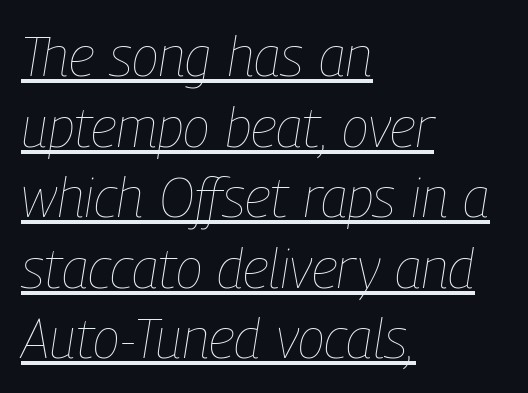
Q: Is the text bold? A: No.
Q: Is the text italic (slanted)? A: Yes, it leans right by about 9 degrees.
Q: Is the text underlined? A: Yes.
Q: How is the paragraph aligned? A: Left-aligned.
Q: Is the spacing between letters normal or unusually wide? A: Normal.
Q: Is the spacing between lines tight, normal or loose? A: Normal.
Q: Width (condensed, normal, or wide)? A: Condensed.
Q: Stroke contrast? A: Low.
Q: x-height? A: Medium.
Q: Monospaced? A: No.
